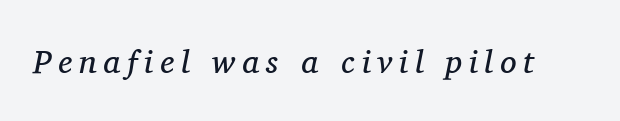
{"serif": "yes", "italic": "yes", "lean": "right", "slant_degrees": 11, "bold": "no", "weight": "regular", "width": "normal", "stroke_contrast": "medium", "x_height": "medium", "monospaced": "no", "underline": "no", "letter_spacing": "wide", "letter_spacing_em": 0.2, "glyph_px": 33}
